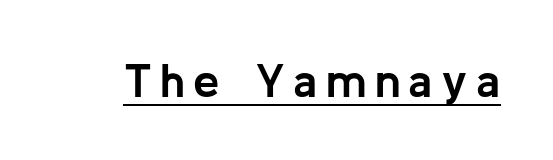
Look at the bottom of the vertical strokes: they stop flat, with no serifs. Nope, not italic — everything's standing straight. Does the weight exceed regular? Yes, all the way to bold. These lines are rendered in a variable-pitch font. Beneath each row of characters lies a ruled line.
